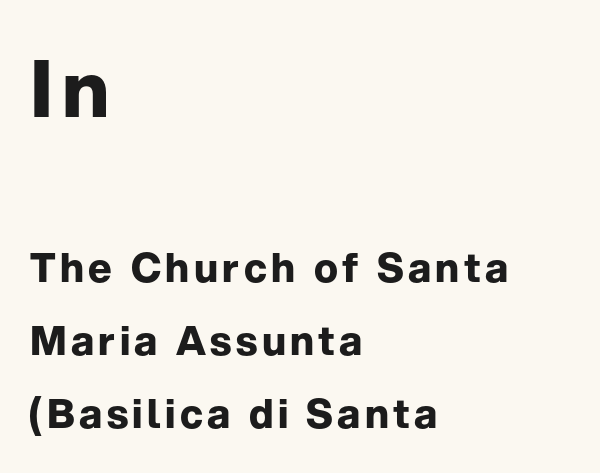
Proportional: the letters do not fall into vertical columns. The type family on display is of the sans-serif kind. Ascenders rise straight up at ninety degrees. Alignment: flush left.
